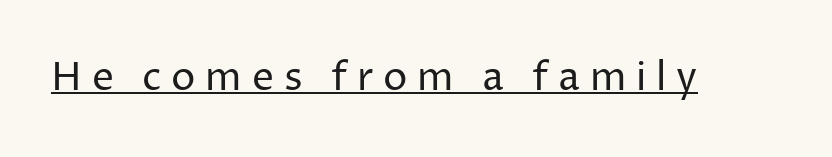
Stem width sits at or under what a default text font uses. If you drew a line through each stem, it would be perfectly vertical. These lines are composed in type without serifs. Do the characters align in a grid? No, the font is proportional. Somebody hit Ctrl+U on this one — the words are underlined.
